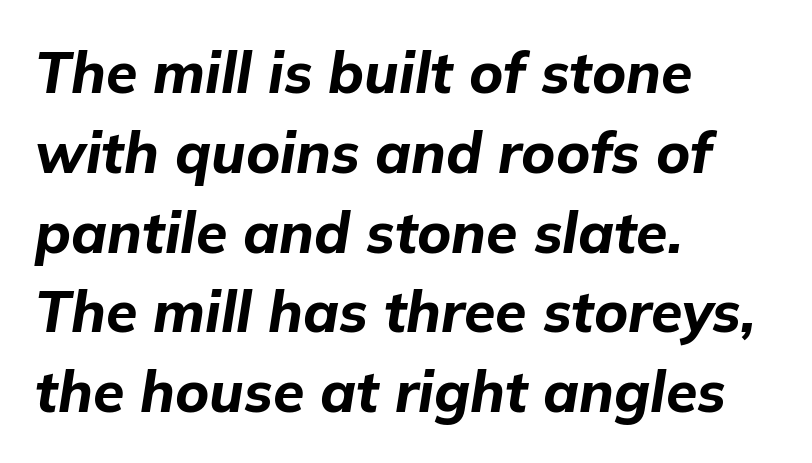
Q: Is the text bold? A: Yes.
Q: Is the text italic (slanted)? A: Yes, it leans right by about 9 degrees.
Q: Is the text underlined? A: No.
Q: How is the paragraph aligned? A: Left-aligned.
Q: Is the spacing between letters normal or unusually wide? A: Normal.
Q: Is the spacing between lines tight, normal or loose? A: Normal.
Q: Width (condensed, normal, or wide)? A: Normal.
Q: Stroke contrast? A: Low.
Q: x-height? A: Medium.
Q: Monospaced? A: No.
